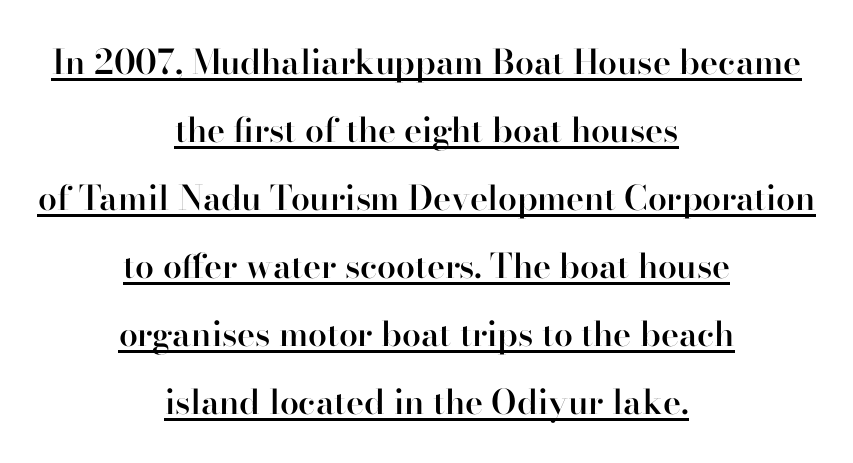
Q: Is the text bold? A: Semi-bold.
Q: Is the text italic (slanted)? A: No, it is upright.
Q: Is the typeface a serif or a sans-serif typeface? A: Serif.
Q: Is the text underlined? A: Yes.
Q: How is the paragraph aligned? A: Centered.
Q: Is the spacing between letters normal or unusually wide? A: Normal.
Q: Is the spacing between lines tight, normal or loose? A: Loose.
Q: Width (condensed, normal, or wide)? A: Normal.
Q: Stroke contrast? A: High.
Q: x-height? A: Small.
Q: Monospaced? A: No.
